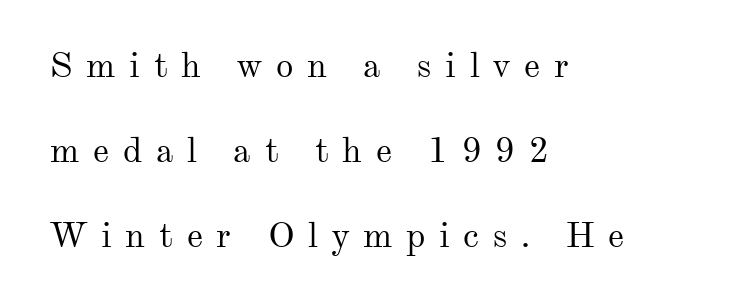
{"serif": "yes", "italic": "no", "bold": "no", "weight": "regular", "width": "normal", "stroke_contrast": "medium", "x_height": "small", "monospaced": "no", "underline": "no", "align": "left", "line_spacing": "loose", "line_spacing_ratio": 2.43, "letter_spacing": "wide", "letter_spacing_em": 0.39, "glyph_px": 35}
